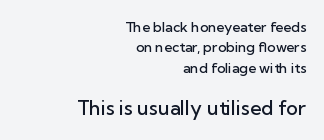
Q: Is the text bold? A: Semi-bold.
Q: Is the text italic (slanted)? A: No, it is upright.
Q: Is the text underlined? A: No.
Q: How is the paragraph aligned? A: Right-aligned.
Q: Is the spacing between letters normal or unusually wide? A: Normal.
Q: Is the spacing between lines tight, normal or loose? A: Normal.
Q: Which block of text is set in a larger size, the first (top) or the second (bottom)? A: The second (bottom) one.
